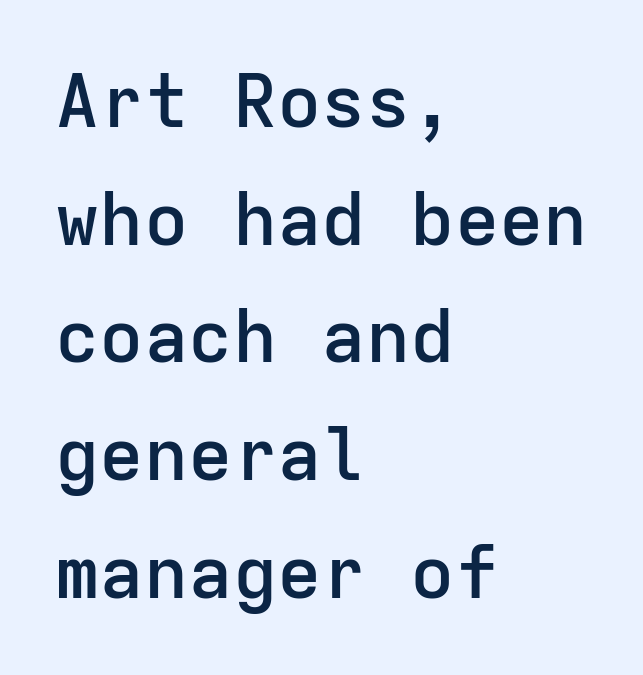
Underline: absent. Do the characters align in a grid? Yes, the font is monospaced. It's the straight-up-and-down kind of type. Leading: standard. Observe the absence of serifs on each vertical stroke in this sample.
